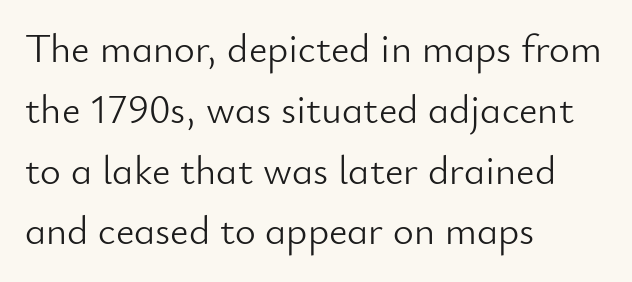
The specimen reads as upright at a glance. This rendering features lettering with no underline. The weight tops out at a normal text grade. If you measured baseline to baseline, you'd find a middling distance. Where is the straight margin? On the left.
